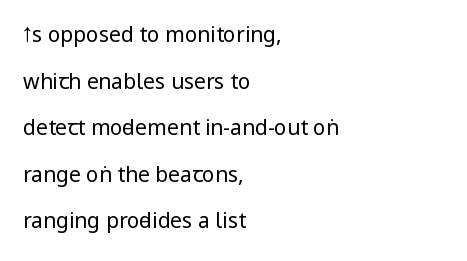
The image shows 21 px text type, upright; set left-aligned, loose line spacing (2.22x), normal letter spacing, not underlined.
